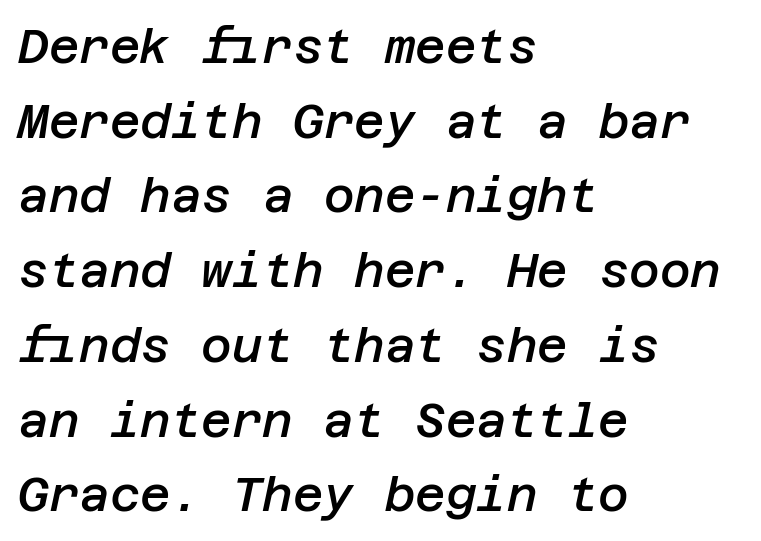
Q: Is the text bold? A: Semi-bold.
Q: Is the text italic (slanted)? A: Yes, it leans right by about 12 degrees.
Q: Is the text underlined? A: No.
Q: How is the paragraph aligned? A: Left-aligned.
Q: Is the spacing between letters normal or unusually wide? A: Normal.
Q: Is the spacing between lines tight, normal or loose? A: Normal.
Q: Width (condensed, normal, or wide)? A: Normal.
Q: Stroke contrast? A: Low.
Q: x-height? A: Large.
